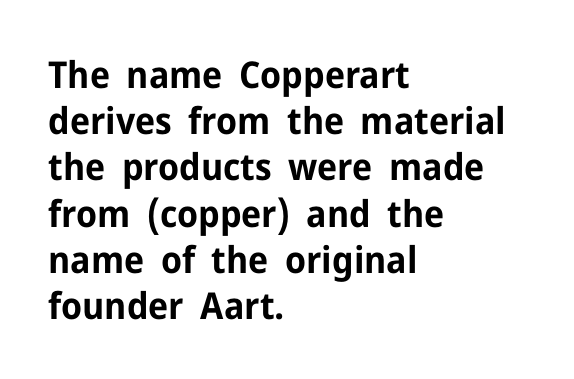
In terms of posture, this sample is upright. Note the varied advance widths — an 'i' is clearly narrower than an 'm'. Weight check: bold — yes, fully. Nobody drew a line under any word here. Casual observation: everything's shoved over to the left. Students, observe: this is what conventionally led text looks like.
